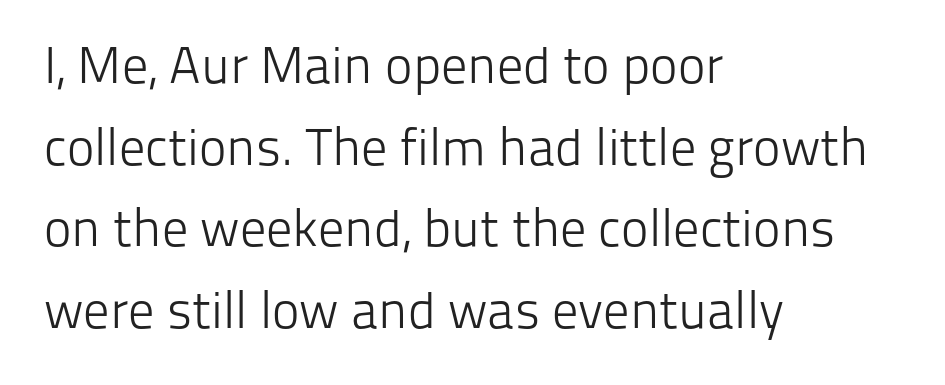
The image shows 52 px light sans-serif type, upright; set left-aligned, normal line spacing (1.57x), normal letter spacing, not underlined; low stroke contrast and a medium x-height.
